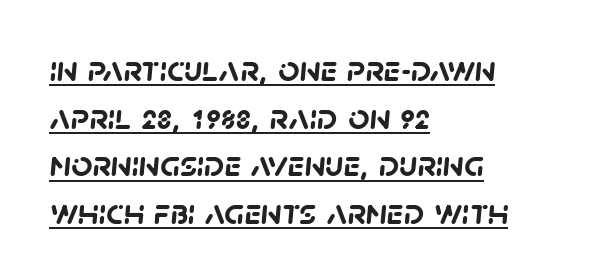
{"serif": "no", "bold": "yes", "weight": "semibold", "width": "normal", "stroke_contrast": "low", "x_height": "large", "monospaced": "no", "underline": "yes", "align": "left", "line_spacing": "normal", "line_spacing_ratio": 1.29, "letter_spacing": "normal", "letter_spacing_em": 0.0, "glyph_px": 37}
